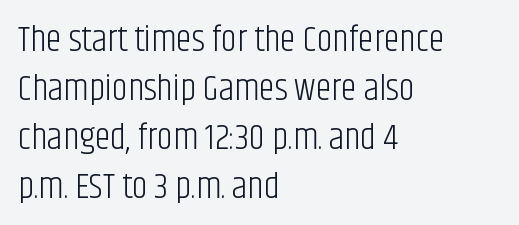
Q: Is the text bold? A: No.
Q: Is the text italic (slanted)? A: No, it is upright.
Q: Is the typeface a serif or a sans-serif typeface? A: Sans-serif.
Q: Is the text underlined? A: No.
Q: How is the paragraph aligned? A: Left-aligned.
Q: Is the spacing between letters normal or unusually wide? A: Normal.
Q: Is the spacing between lines tight, normal or loose? A: Normal.
Q: Width (condensed, normal, or wide)? A: Condensed.
Q: Stroke contrast? A: Low.
Q: x-height? A: Large.
Q: Monospaced? A: No.
